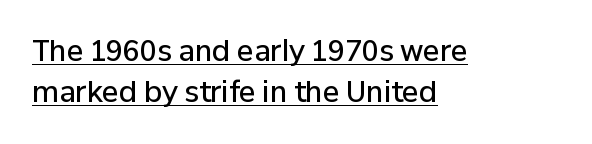
{"serif": "no", "italic": "no", "bold": "semi", "weight": "semibold", "width": "normal", "stroke_contrast": "low", "x_height": "medium", "monospaced": "no", "underline": "yes", "align": "left", "line_spacing": "normal", "line_spacing_ratio": 1.48, "letter_spacing": "normal", "letter_spacing_em": 0.0, "glyph_px": 28}
